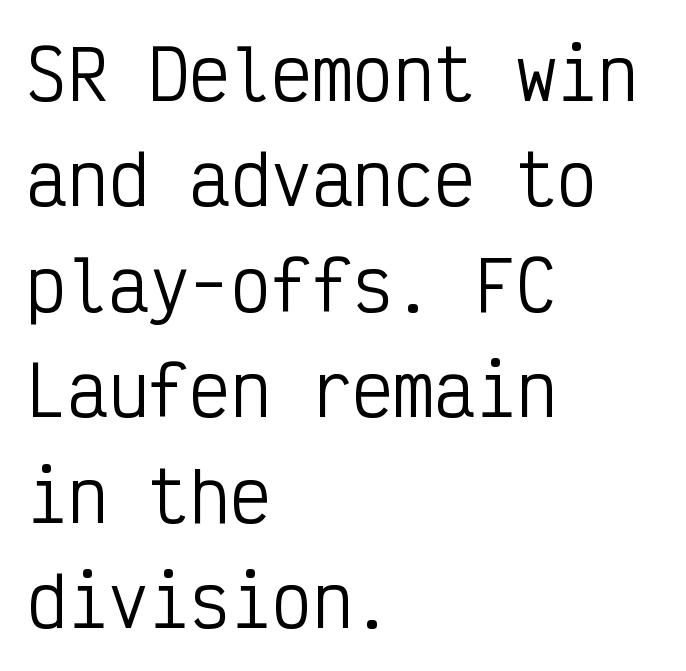
This is sans-serif lettering, the kind often seen on screens and signage. Stroke thickness stays within the range of a standard reading face or lighter. Each row of text sits above clean, open space. Reading down the column, the eye jumps a familiar distance to each next line. If you drew a ruler down the left edge, every line would touch it. The passage shown is typed in a monospace face where columns stay perfectly aligned.
